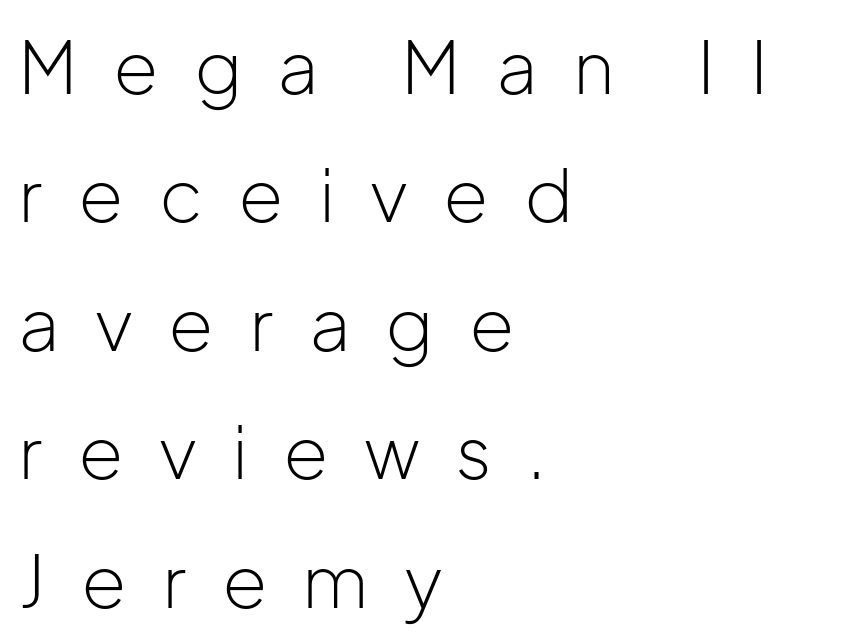
Grotesque or geometric, the face here clearly has no serifs. The gap between lines stays unmarked. The specimen reads as upright at a glance. Each letter keeps its own natural width here, so spacing adapts to shape. These glyphs show unthickened strokes, regular width or finer. The rag falls on the right side of this text block.
